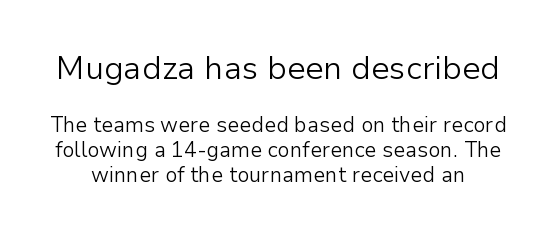
Which of the two is more prominent by size? The first, at the top. Spacing verdict: proportional, widths tailored to each character. Bare-footed words on every line. You could call the tracking neutral — neither tight nor loose. No chunkiness to these letters — they're not bold. It's the straight-up-and-down kind of type.
